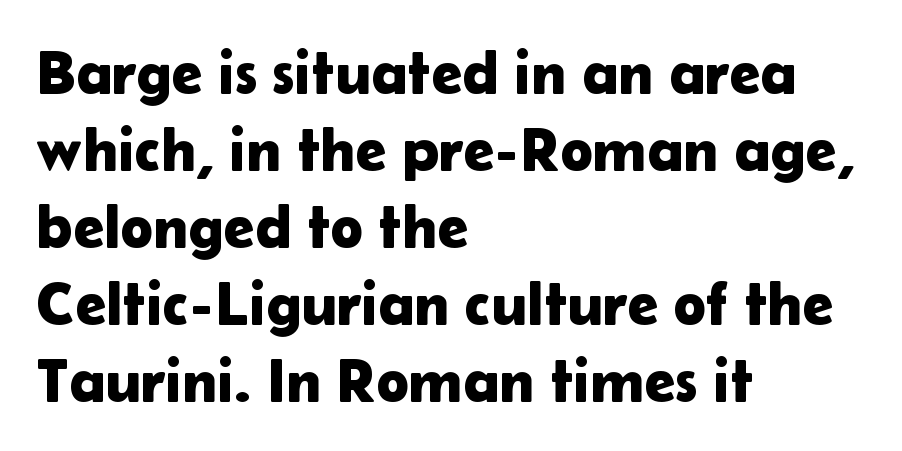
The string is rendered with underlining switched off. The lines are quadded left. The letterforms sit shoulder to shoulder at normal distance. Character widths vary here, with narrow letters taking less room than wide ones. No feet cap the strokes, marking this as sans-serif type. The lettering holds an erect, upright posture throughout.
